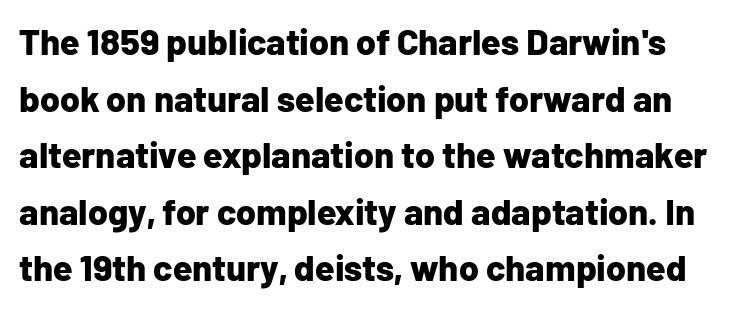
A roman cut, with each character standing at attention. In terms of letterform style, serifs are entirely absent. Spacing between characters is what you'd get straight out of the box. Descenders are the only things crossing below the line. Is this a fixed-width face? No — the glyphs have proportional, varying widths.
